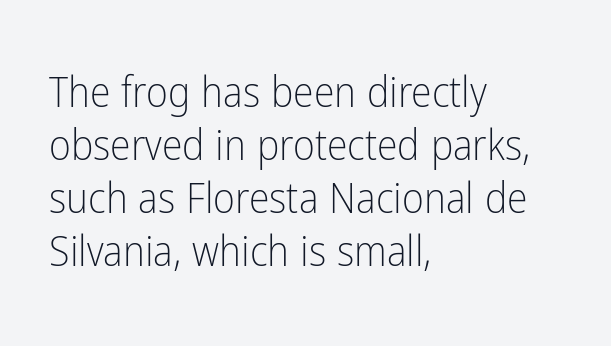
The image shows 42 px light, condensed sans-serif type, upright; set left-aligned, normal line spacing (1.26x), normal letter spacing, not underlined; low stroke contrast and a medium x-height.
